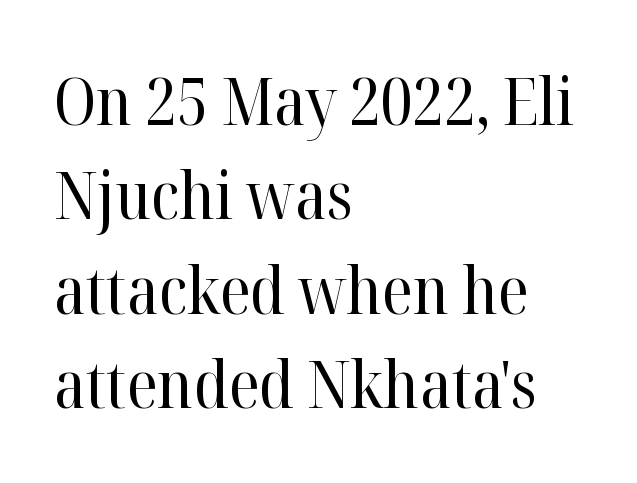
The image shows 66 px regular-weight serif type, upright; set left-aligned, normal line spacing (1.43x), normal letter spacing, not underlined; high stroke contrast and a medium x-height.
